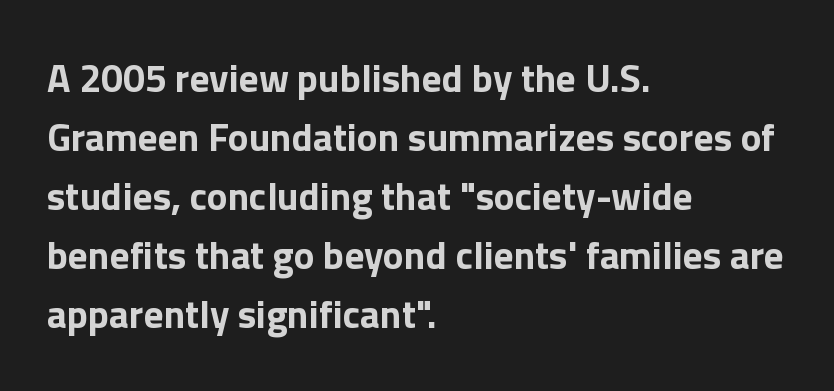
{"serif": "no", "italic": "no", "bold": "yes", "weight": "bold", "width": "normal", "x_height": "medium", "monospaced": "no", "underline": "no", "align": "left", "line_spacing": "normal", "line_spacing_ratio": 1.51, "letter_spacing": "normal", "letter_spacing_em": 0.0, "glyph_px": 39}
